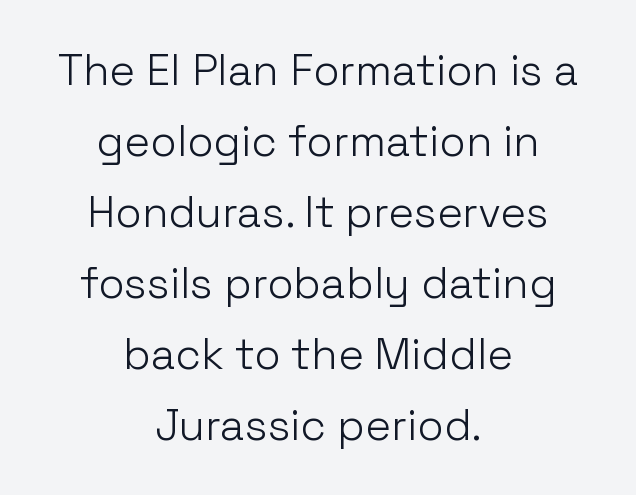
Unbolded letterforms with no extra heft. Honestly, the row spacing looks completely unremarkable. The string is rendered with underlining switched off. If you drew a line through each stem, it would be perfectly vertical.
